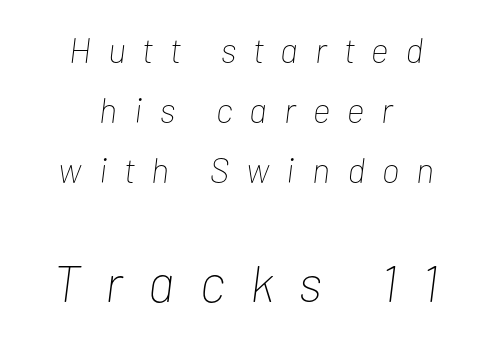
The image shows 52 px thin, condensed type, italic (leaning right); set centered, line spacing 1.72x, unusually wide letter spacing (+0.49 em), not underlined; the second (bottom) block is 1.49x larger; low stroke contrast and a medium x-height.
